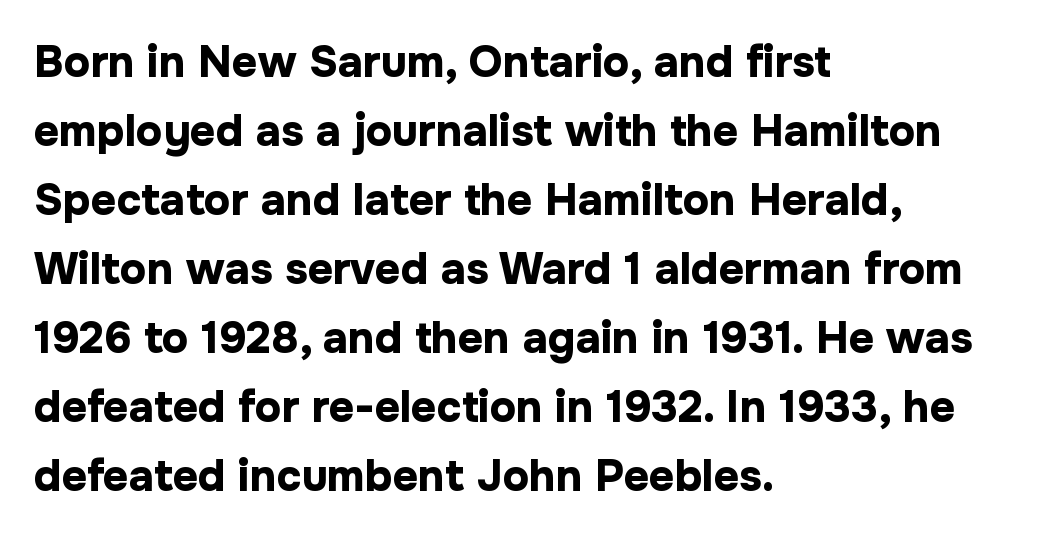
{"serif": "no", "italic": "no", "bold": "yes", "weight": "bold", "width": "normal", "stroke_contrast": "low", "x_height": "medium", "monospaced": "no", "underline": "no", "align": "left", "line_spacing": "normal", "line_spacing_ratio": 1.57, "letter_spacing": "normal", "letter_spacing_em": 0.0, "glyph_px": 44}
